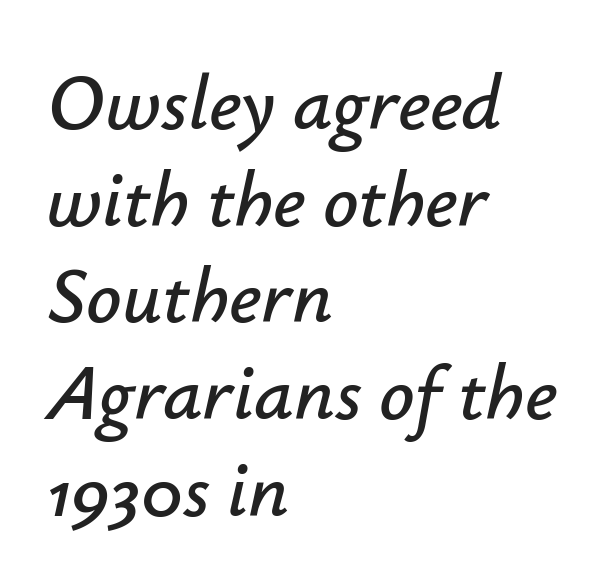
{"italic": "yes", "lean": "right", "slant_degrees": 12, "width": "normal", "stroke_contrast": "low", "x_height": "small", "monospaced": "no", "underline": "no", "align": "left", "line_spacing_ratio": 1.24, "letter_spacing": "normal", "letter_spacing_em": 0.0, "glyph_px": 78}
